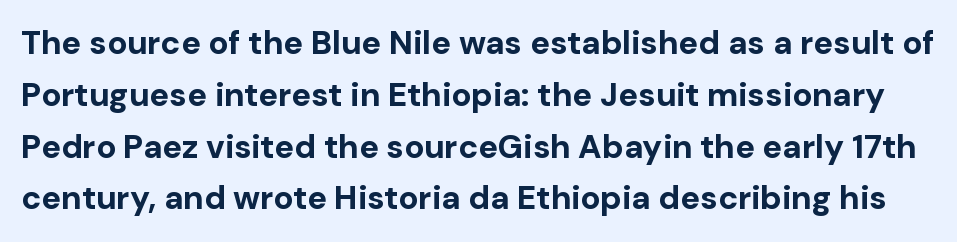
{"serif": "no", "italic": "no", "bold": "yes", "weight": "bold", "width": "normal", "stroke_contrast": "low", "x_height": "medium", "monospaced": "no", "underline": "no", "line_spacing": "normal", "line_spacing_ratio": 1.57, "letter_spacing": "normal", "letter_spacing_em": 0.0, "glyph_px": 33}
